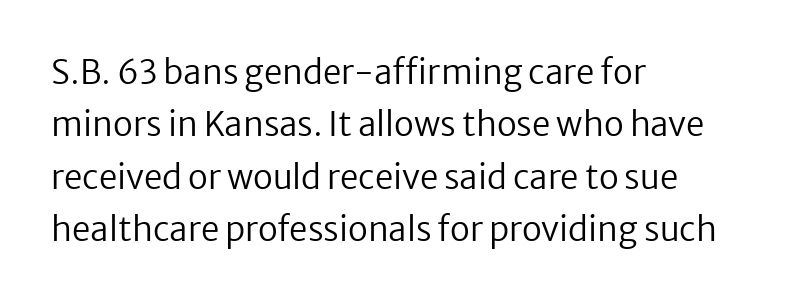
{"serif": "no", "italic": "no", "bold": "no", "weight": "regular", "width": "normal", "stroke_contrast": "low", "x_height": "medium", "monospaced": "no", "underline": "no", "align": "left", "line_spacing": "normal", "line_spacing_ratio": 1.59, "letter_spacing": "normal", "letter_spacing_em": 0.0, "glyph_px": 33}
